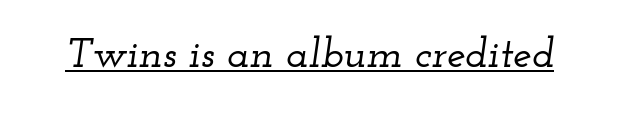
The image shows 42 px wide serif type, italic (leaning right); set normal letter spacing, underlined; low stroke contrast and a small x-height.
